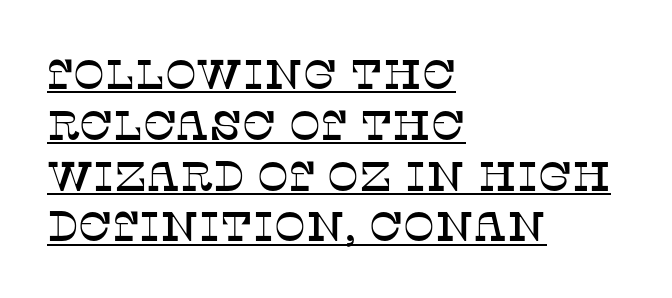
Observe the serifs anchoring each vertical stroke in this sample. Underline: present. Vertical strokes here are truly vertical. Looks like regular typesetting: each glyph gets only the width it needs. Letter spacing: default.
